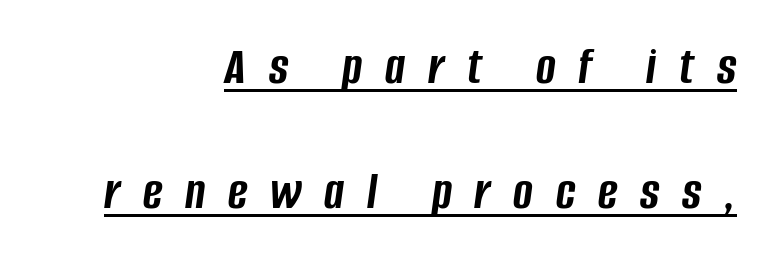
{"italic": "yes", "lean": "right", "slant_degrees": 8, "bold": "yes", "weight": "semibold", "width": "condensed", "stroke_contrast": "low", "x_height": "large", "monospaced": "no", "underline": "yes", "align": "right", "line_spacing": "loose", "line_spacing_ratio": 2.36, "letter_spacing": "wide", "letter_spacing_em": 0.43, "glyph_px": 53}
